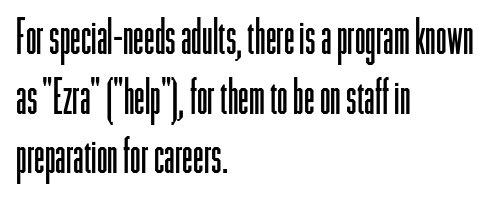
There is no visible air inserted between adjacent glyphs. The glyphs in this specimen are sans serif. Tall strokes in this sample are plumb rather than angled. Where is the straight margin? On the left. Stems and bowls with no extra thickness — not bold.
